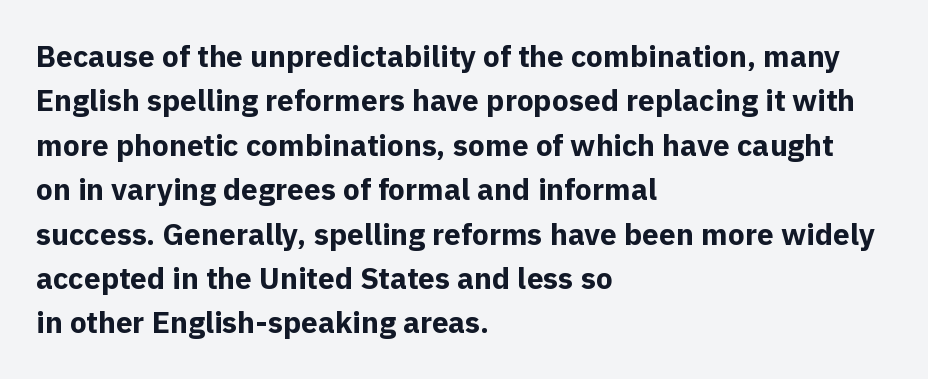
The image shows 30 px bold sans-serif type, upright; set left-aligned, normal line spacing (1.48x), normal letter spacing, not underlined; a medium x-height.
